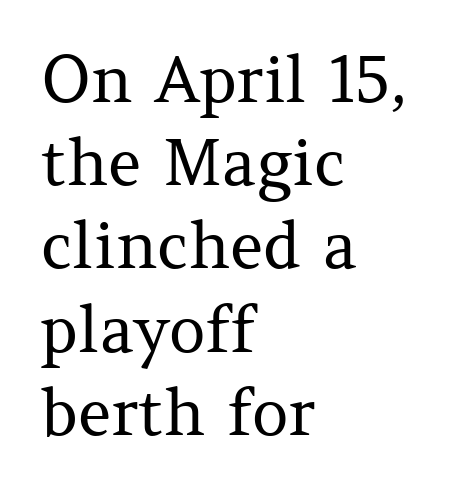
{"serif": "yes", "italic": "no", "bold": "no", "weight": "regular", "width": "normal", "stroke_contrast": "medium", "x_height": "medium", "monospaced": "no", "underline": "no", "align": "left", "line_spacing": "normal", "line_spacing_ratio": 1.3, "letter_spacing": "normal", "letter_spacing_em": 0.0, "glyph_px": 64}
